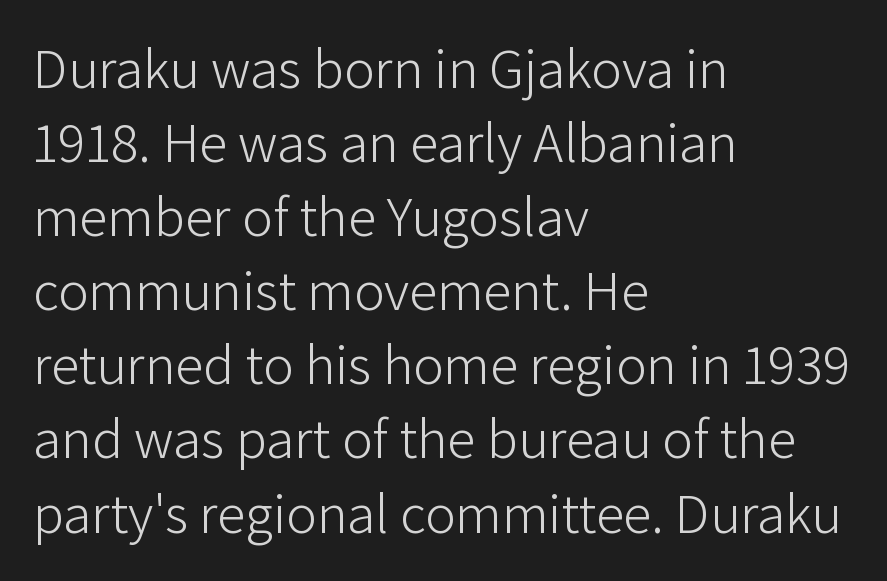
These lines keep a tight, regular rhythm from letter to letter. Reading down the column, the eye jumps a familiar distance to each next line. The letters advance in unequal steps, a hallmark of proportional type. The weight tops out at a normal text grade.
